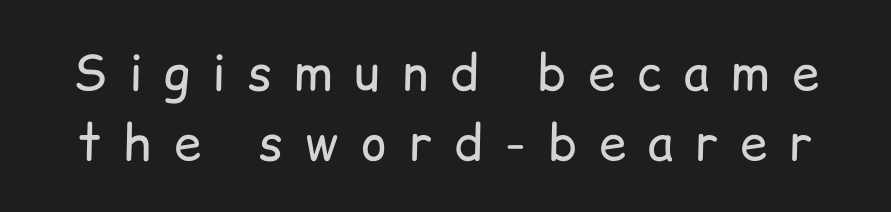
The image shows 49 px regular-weight sans-serif type, upright; set normal line spacing (1.43x), unusually wide letter spacing (+0.45 em), not underlined; low stroke contrast and a medium x-height.
